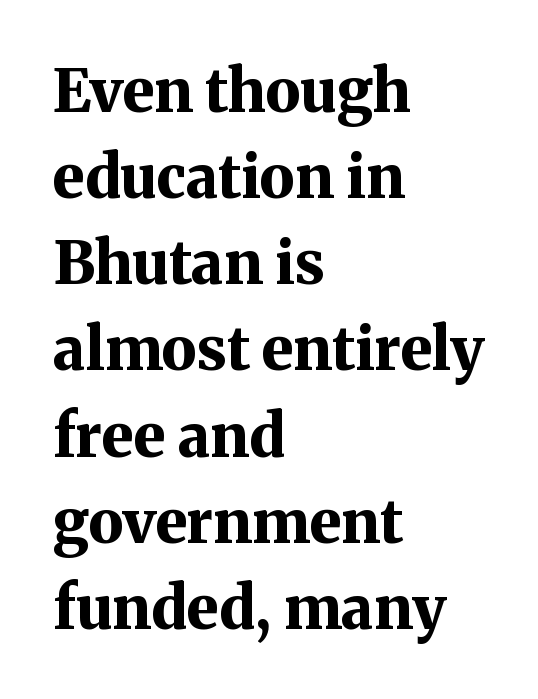
Q: Is the text bold? A: Yes.
Q: Is the text italic (slanted)? A: No, it is upright.
Q: Is the typeface a serif or a sans-serif typeface? A: Serif.
Q: Is the text underlined? A: No.
Q: How is the paragraph aligned? A: Left-aligned.
Q: Is the spacing between letters normal or unusually wide? A: Normal.
Q: Is the spacing between lines tight, normal or loose? A: Normal.
Q: Width (condensed, normal, or wide)? A: Normal.
Q: Stroke contrast? A: Medium.
Q: x-height? A: Medium.
Q: Monospaced? A: No.
